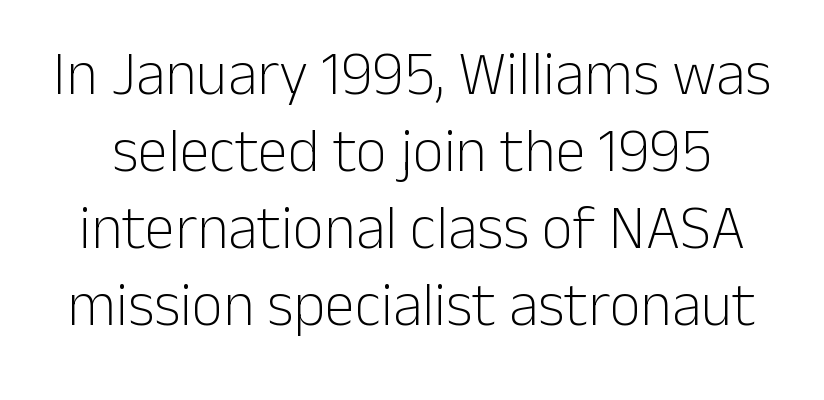
Default kerning and tracking; the words read as compact shapes. Unlike a traditional serif, this face leaves its strokes unadorned. The space beneath each line is pristine and unruled. These glyphs show unthickened strokes, regular width or finer. Note the varied advance widths — an 'i' is clearly narrower than an 'm'.
